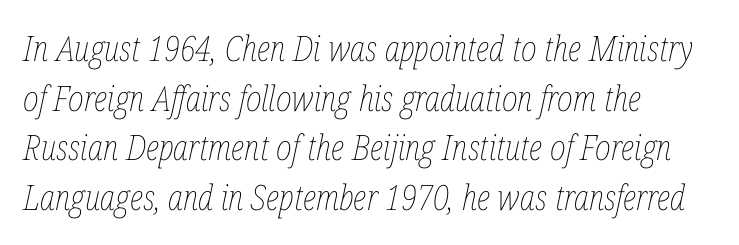
The image shows 35 px thin, condensed type, italic (leaning right); set left-aligned, normal line spacing (1.42x), normal letter spacing, not underlined; low stroke contrast and a medium x-height.
